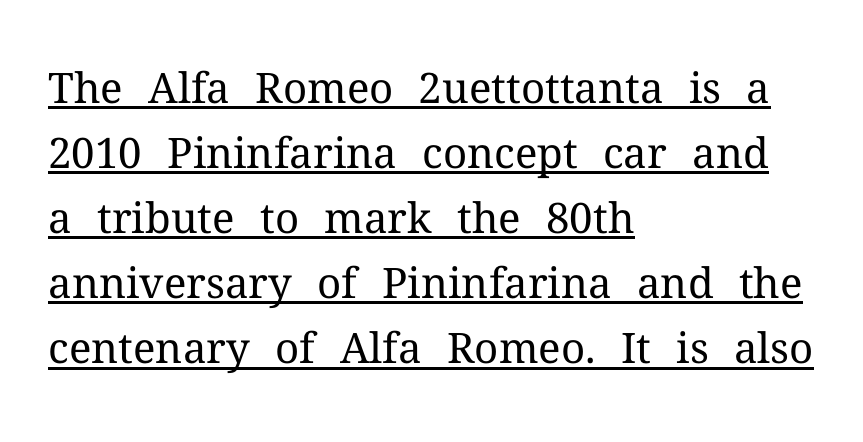
The glyphs are accompanied by a horizontal stroke just below them. Bold? No — there's no thickening of the strokes. The axis of the letterforms is exactly vertical. The letters carry serifs — small finishing strokes at the ends of their stems. A typesetter would call this leading conventional body-copy spacing.
